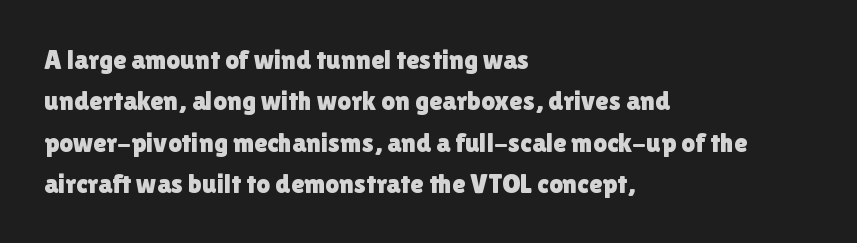
Q: Is the text italic (slanted)? A: No, it is upright.
Q: Is the text underlined? A: No.
Q: How is the paragraph aligned? A: Left-aligned.
Q: Is the spacing between letters normal or unusually wide? A: Normal.
Q: Is the spacing between lines tight, normal or loose? A: Normal.
